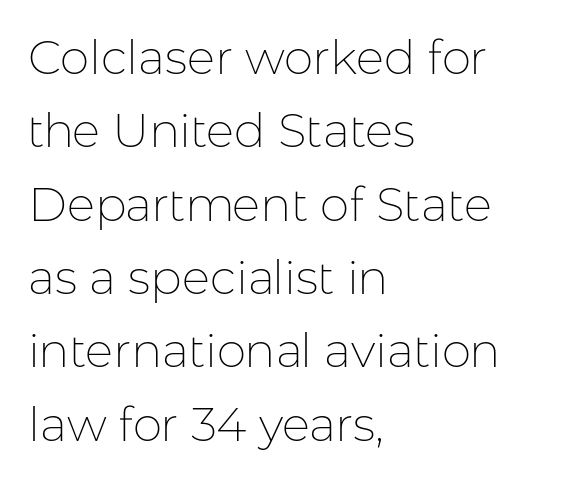
{"serif": "no", "italic": "no", "bold": "no", "weight": "thin", "width": "normal", "stroke_contrast": "low", "x_height": "medium", "monospaced": "no", "underline": "no", "align": "left", "line_spacing": "normal", "line_spacing_ratio": 1.56, "letter_spacing": "normal", "letter_spacing_em": 0.0, "glyph_px": 47}
